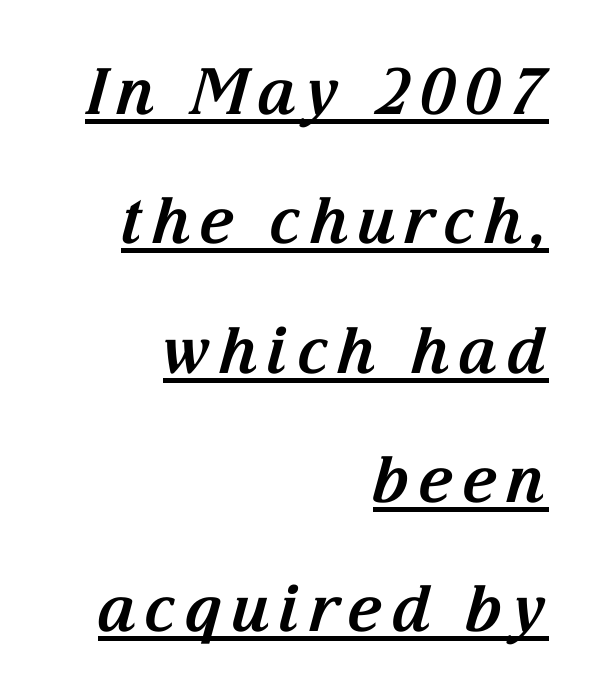
Q: Is the text bold? A: Yes.
Q: Is the text italic (slanted)? A: Yes, it leans right by about 15 degrees.
Q: Is the typeface a serif or a sans-serif typeface? A: Serif.
Q: Is the text underlined? A: Yes.
Q: How is the paragraph aligned? A: Right-aligned.
Q: Is the spacing between lines tight, normal or loose? A: Loose.
Q: Width (condensed, normal, or wide)? A: Normal.
Q: Stroke contrast? A: Medium.
Q: x-height? A: Medium.
Q: Monospaced? A: No.
